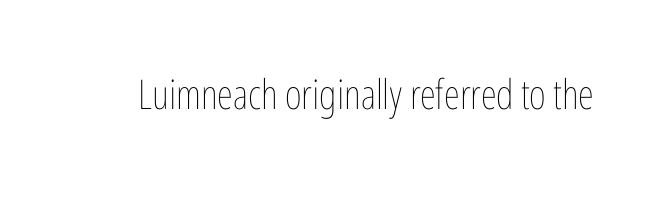
Heaviness? Minimal to ordinary, like unemphasized prose. No word sits above an underline. Looks like regular typesetting: each glyph gets only the width it needs. The type sits square on the baseline with zero lean. Words appear dense and cohesive because spacing is normal.
